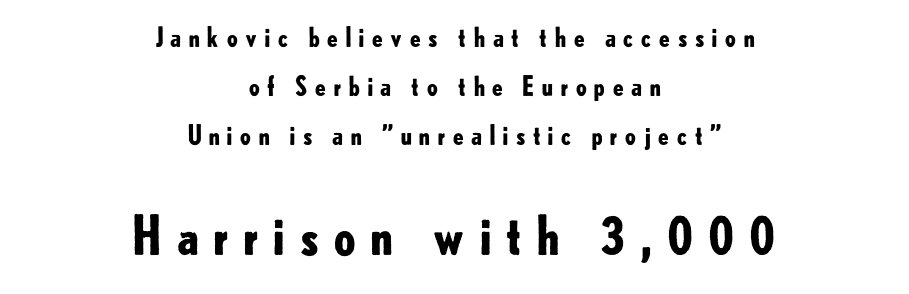
Italic? Not at all — the glyphs are vertical. These lines carry a lot of weight — the face is fully bold. A centered setting, common on invitations and titles, is used for this passage. Varying glyph widths throughout — classic text-font behaviour. The space directly below the letters is spotless. Examine the stroke ends and you'll find no serifs.
